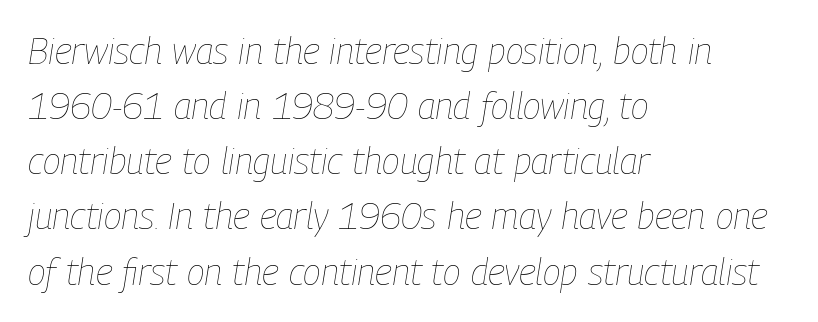
Q: Is the text bold? A: No.
Q: Is the text italic (slanted)? A: Yes, it leans right by about 9 degrees.
Q: Is the text underlined? A: No.
Q: How is the paragraph aligned? A: Left-aligned.
Q: Is the spacing between letters normal or unusually wide? A: Normal.
Q: Is the spacing between lines tight, normal or loose? A: Normal.
Q: Width (condensed, normal, or wide)? A: Condensed.
Q: Stroke contrast? A: Low.
Q: x-height? A: Medium.
Q: Monospaced? A: No.
